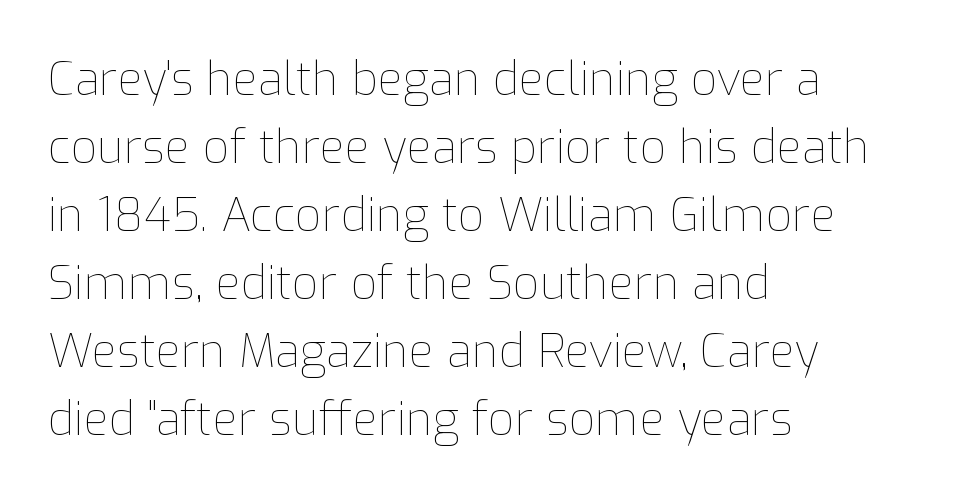
Q: Is the text bold? A: No.
Q: Is the text italic (slanted)? A: No, it is upright.
Q: Is the text underlined? A: No.
Q: How is the paragraph aligned? A: Left-aligned.
Q: Is the spacing between letters normal or unusually wide? A: Normal.
Q: Is the spacing between lines tight, normal or loose? A: Normal.
Q: Width (condensed, normal, or wide)? A: Normal.
Q: Stroke contrast? A: Low.
Q: x-height? A: Medium.
Q: Monospaced? A: No.
